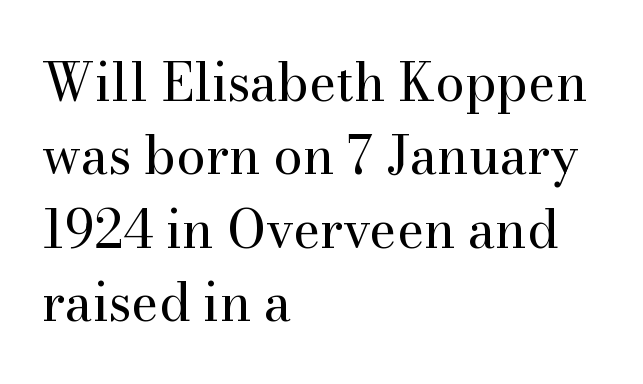
{"serif": "yes", "italic": "no", "bold": "no", "weight": "regular", "width": "normal", "stroke_contrast": "medium", "x_height": "small", "monospaced": "no", "underline": "no", "align": "left", "line_spacing": "normal", "line_spacing_ratio": 1.41, "letter_spacing": "normal", "letter_spacing_em": 0.0, "glyph_px": 52}
